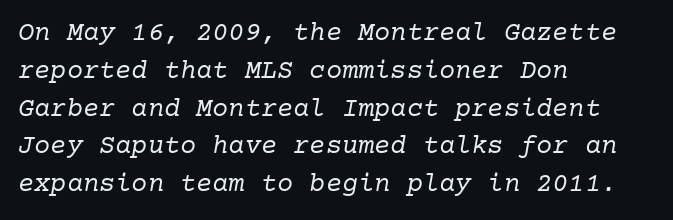
Q: Is the text bold? A: No.
Q: Is the text italic (slanted)? A: Yes, it leans right by about 10 degrees.
Q: Is the text underlined? A: No.
Q: How is the paragraph aligned? A: Left-aligned.
Q: Is the spacing between letters normal or unusually wide? A: Normal.
Q: Is the spacing between lines tight, normal or loose? A: Normal.
